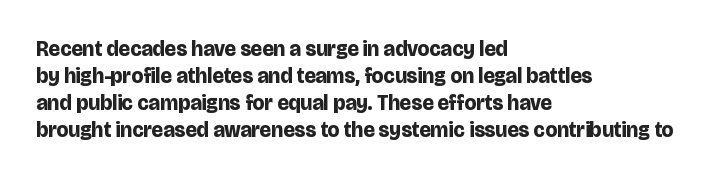
The image shows 21 px bold type, upright; set left-aligned, normal line spacing (1.29x), normal letter spacing, not underlined.
